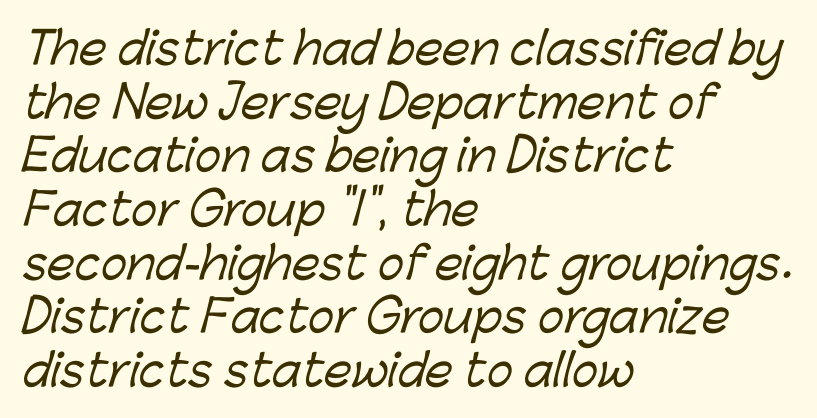
{"serif": "no", "width": "normal", "stroke_contrast": "low", "x_height": "medium", "monospaced": "no", "underline": "no", "align": "left", "line_spacing_ratio": 1.22, "letter_spacing": "normal", "letter_spacing_em": 0.0, "glyph_px": 44}
